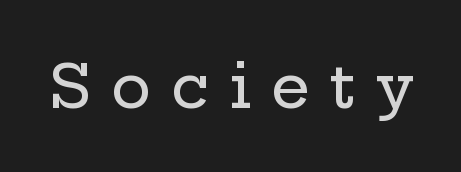
The rendering shows small feet on the letterforms — a serif design. Anything drawn beneath the words? Only blank space. Tall strokes in this sample are plumb rather than angled. Loose tracking; the words dissolve into strings of separated letters. Do the characters align in a grid? No, the font is proportional.
